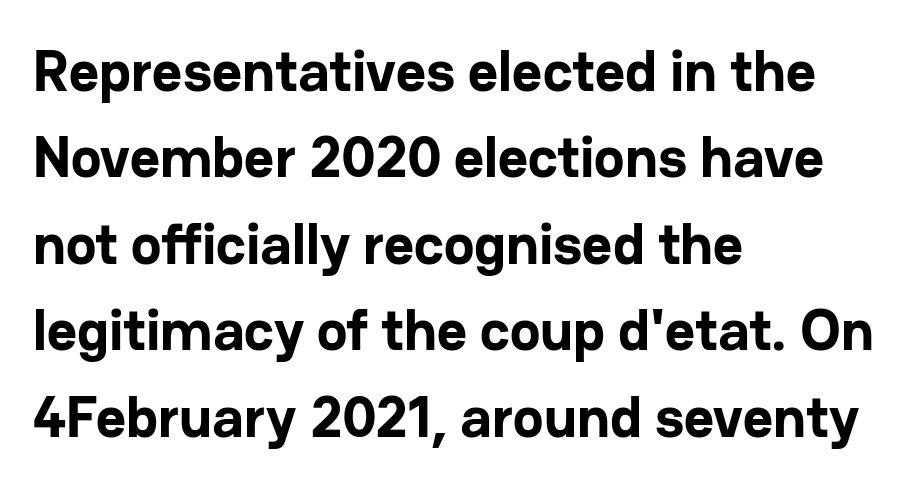
The passage shown is typeset with a sans-serif family. In terms of posture, this sample is upright. Typographic density is high because the face is bold. How are the letters spaced? Ordinarily, with no added tracking. This rendering features lettering with no underline.
